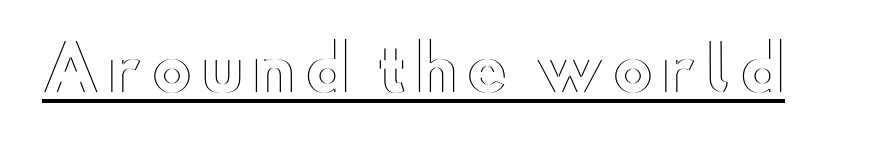
The image shows 62 px wide type, upright; set underlined; a small x-height.
